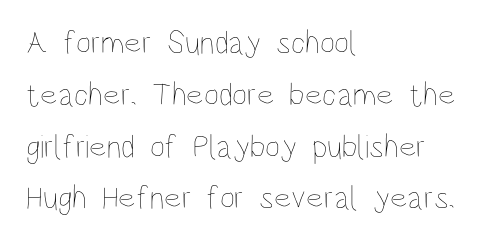
A bare baseline throughout the passage. Each letter keeps its own natural width here, so spacing adapts to shape. Is the stroke heavy? The answer is a plain regular-or-lighter. In terms of leading, this rendering sits right in the middle. These lines were composed using upright roman letters. The paragraph has a hard left edge and a soft right edge.
